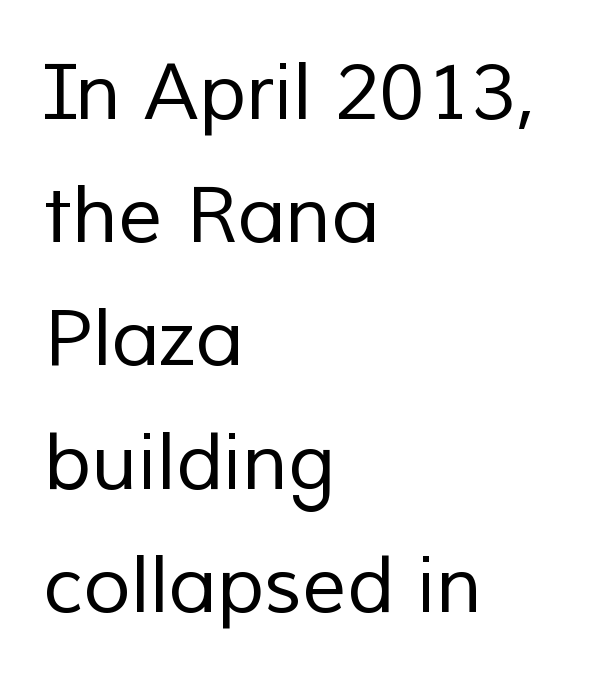
One glance says typical: line gaps are just what's usual. Unlike a traditional serif, this face leaves its strokes unadorned. The compositor pushed each line to the left boundary. Character widths vary here, with narrow letters taking less room than wide ones.
